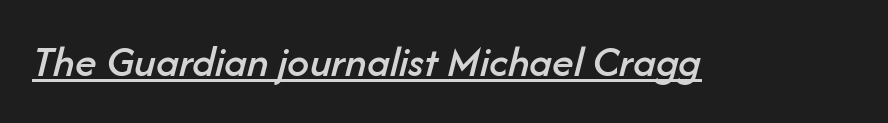
{"italic": "yes", "lean": "right", "slant_degrees": 14, "width": "normal", "stroke_contrast": "low", "x_height": "medium", "monospaced": "no", "underline": "yes", "letter_spacing": "normal", "letter_spacing_em": 0.0, "glyph_px": 44}
